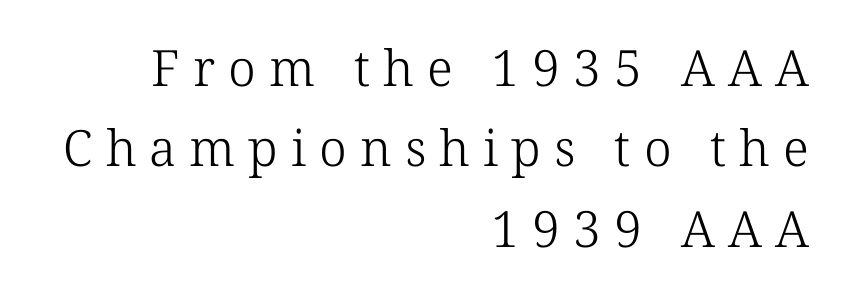
The image shows 50 px light serif type, upright; set right-aligned, normal line spacing (1.61x), unusually wide letter spacing (+0.26 em), not underlined; low stroke contrast and a medium x-height.
